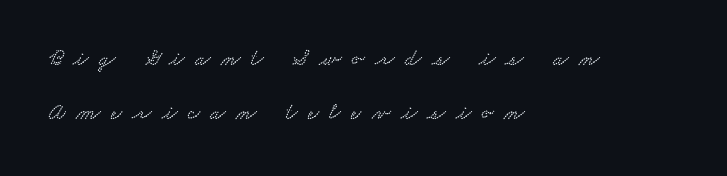
The image shows 23 px text type; set left-aligned, loose line spacing (2.33x), unusually wide letter spacing (+0.45 em), not underlined.
